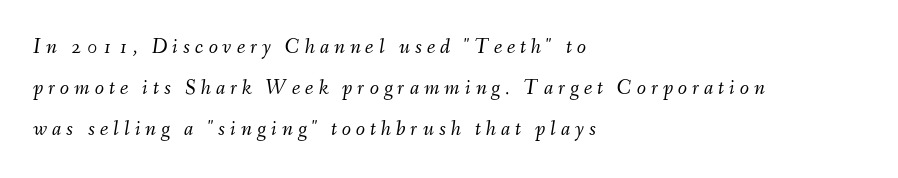
Q: Is the text bold? A: No.
Q: Is the text italic (slanted)? A: Yes, it leans right by about 9 degrees.
Q: Is the text underlined? A: No.
Q: How is the paragraph aligned? A: Left-aligned.
Q: Is the spacing between letters normal or unusually wide? A: Unusually wide.
Q: Is the spacing between lines tight, normal or loose? A: Loose.
